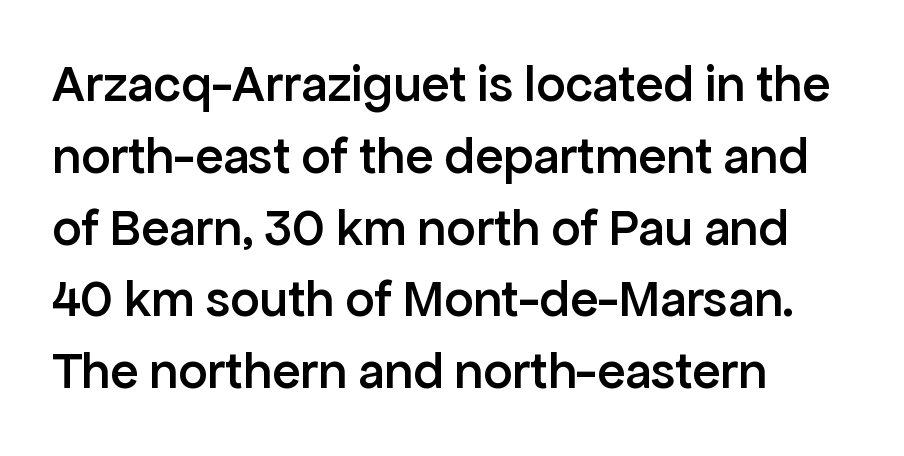
Q: Is the text bold? A: Semi-bold.
Q: Is the text italic (slanted)? A: No, it is upright.
Q: Is the typeface a serif or a sans-serif typeface? A: Sans-serif.
Q: Is the text underlined? A: No.
Q: How is the paragraph aligned? A: Left-aligned.
Q: Is the spacing between letters normal or unusually wide? A: Normal.
Q: Is the spacing between lines tight, normal or loose? A: Normal.
Q: Width (condensed, normal, or wide)? A: Normal.
Q: Stroke contrast? A: Low.
Q: x-height? A: Medium.
Q: Monospaced? A: No.
